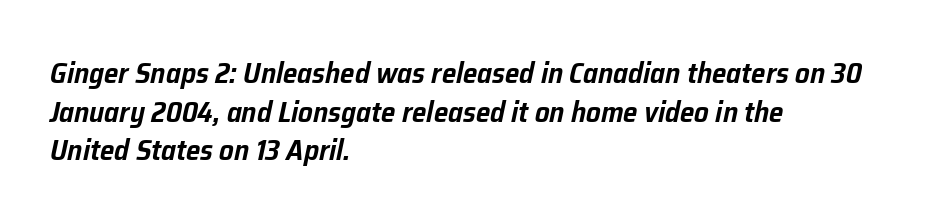
The image shows 29 px text type, italic (leaning right); set left-aligned, normal line spacing (1.33x), normal letter spacing, not underlined; low stroke contrast and a medium x-height.
